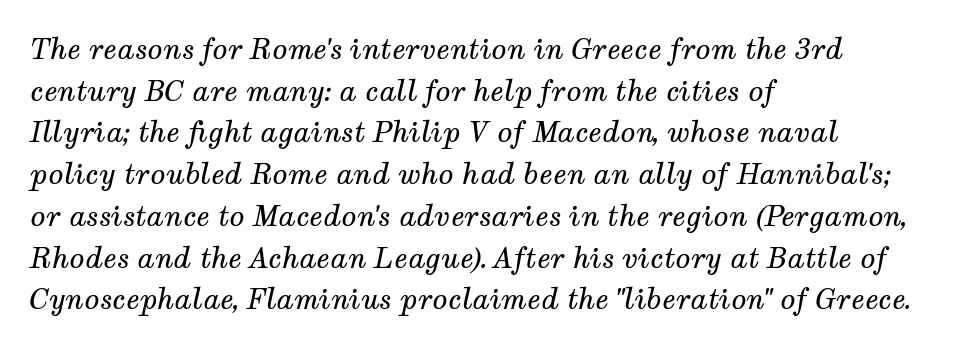
{"serif": "yes", "italic": "yes", "lean": "right", "slant_degrees": 12, "bold": "no", "weight": "regular", "width": "normal", "stroke_contrast": "medium", "x_height": "medium", "monospaced": "no", "underline": "no", "align": "left", "line_spacing": "normal", "line_spacing_ratio": 1.49, "letter_spacing": "normal", "letter_spacing_em": 0.0, "glyph_px": 28}
